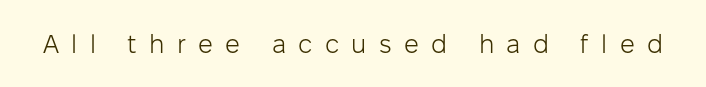
The image shows 26 px text type, upright; set unusually wide letter spacing (+0.47 em), not underlined.
